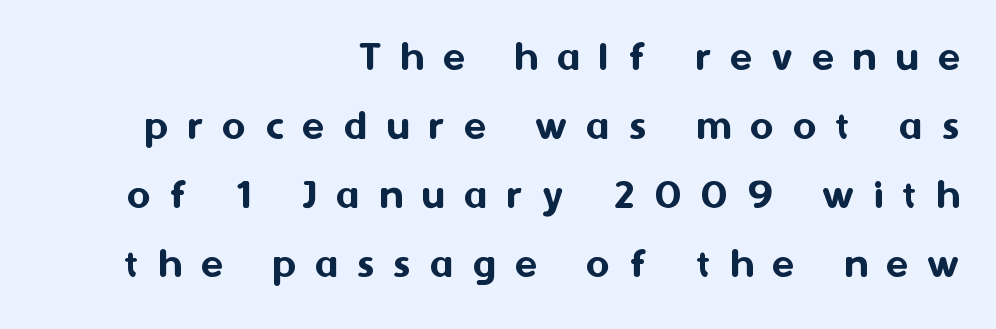
Each new line begins a customary step beneath the previous one. The passage shown is typed in a proportional face where columns would drift. Inter-character spacing is expanded well beyond the font's built-in metrics. The area under the type is left untouched.
